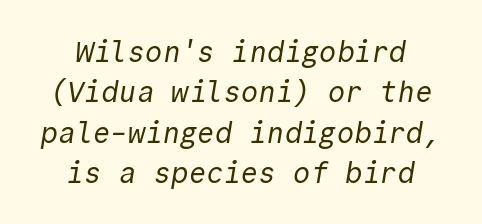
The image shows 29 px regular-weight sans-serif type, monospaced; set centered, normal line spacing (1.39x), normal letter spacing, not underlined; a medium x-height.
